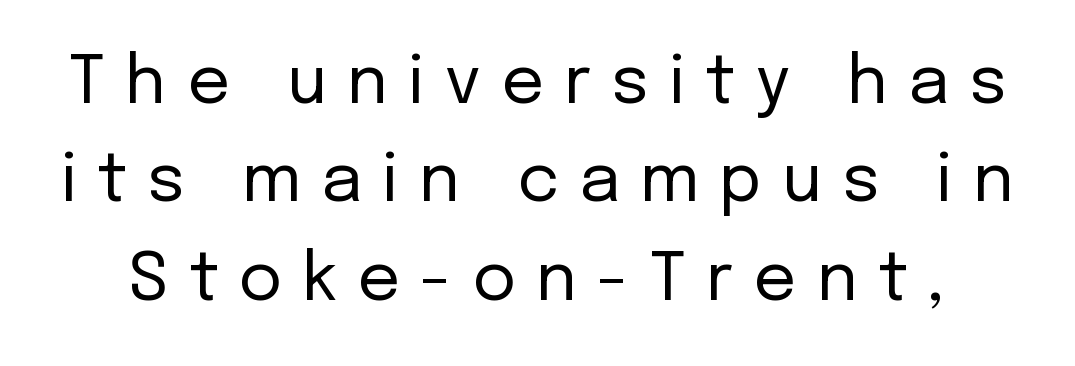
{"serif": "no", "italic": "no", "bold": "no", "weight": "regular", "width": "normal", "stroke_contrast": "low", "x_height": "medium", "monospaced": "no", "underline": "no", "line_spacing": "normal", "line_spacing_ratio": 1.47, "letter_spacing": "wide", "letter_spacing_em": 0.3, "glyph_px": 67}
